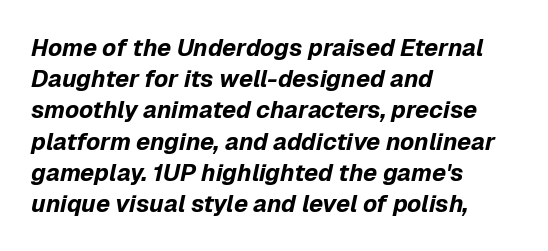
When letters slant like this, we call the style italic. Summary of weight: heavy, a full bold. Rule under the text: the space is simply empty. Vertically, the passage feels balanced, rows spaced as you'd expect. The ragged edge is on the right, which tells us the setting is flush left. Does extra space separate the letters? No, they use regular spacing.
